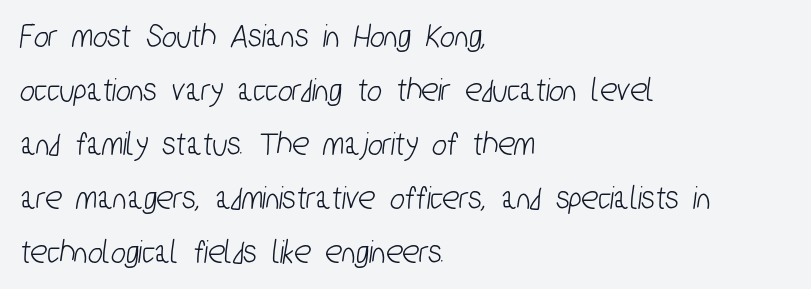
Q: Is the typeface a serif or a sans-serif typeface? A: Sans-serif.
Q: Is the text underlined? A: No.
Q: How is the paragraph aligned? A: Left-aligned.
Q: Is the spacing between letters normal or unusually wide? A: Normal.
Q: Is the spacing between lines tight, normal or loose? A: Normal.
Q: Width (condensed, normal, or wide)? A: Condensed.
Q: Stroke contrast? A: Low.
Q: x-height? A: Medium.
Q: Monospaced? A: No.
